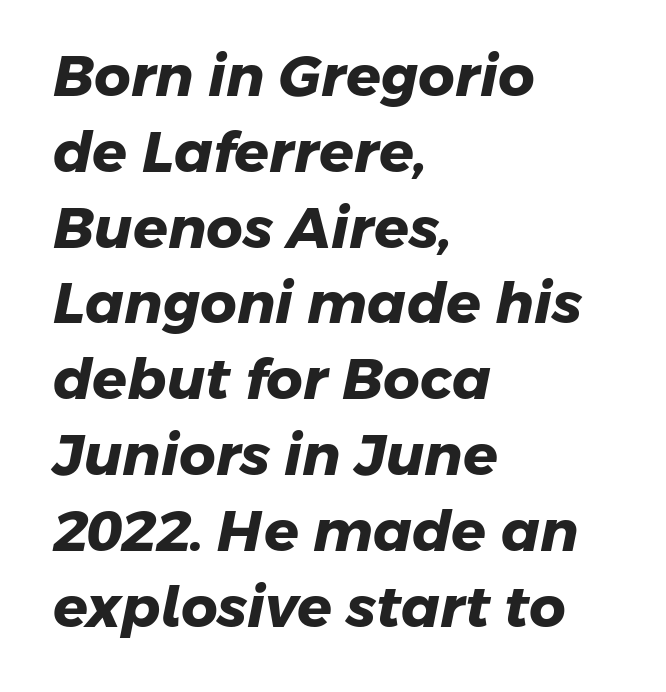
Q: Is the text bold? A: Yes.
Q: Is the typeface a serif or a sans-serif typeface? A: Sans-serif.
Q: Is the text underlined? A: No.
Q: How is the paragraph aligned? A: Left-aligned.
Q: Is the spacing between letters normal or unusually wide? A: Normal.
Q: Is the spacing between lines tight, normal or loose? A: Normal.
Q: Width (condensed, normal, or wide)? A: Normal.
Q: Stroke contrast? A: Low.
Q: x-height? A: Medium.
Q: Monospaced? A: No.
